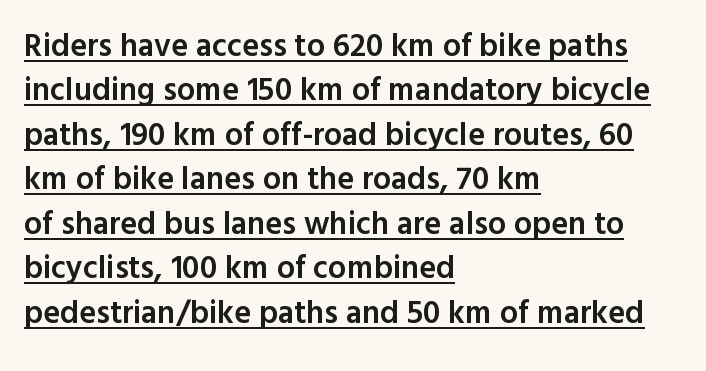
Q: Is the text bold? A: Semi-bold.
Q: Is the text italic (slanted)? A: No, it is upright.
Q: Is the typeface a serif or a sans-serif typeface? A: Sans-serif.
Q: Is the text underlined? A: Yes.
Q: How is the paragraph aligned? A: Left-aligned.
Q: Is the spacing between letters normal or unusually wide? A: Normal.
Q: Is the spacing between lines tight, normal or loose? A: Normal.
Q: Width (condensed, normal, or wide)? A: Normal.
Q: x-height? A: Medium.
Q: Monospaced? A: No.
